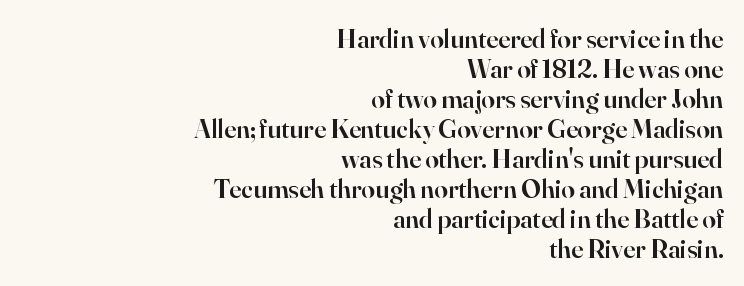
The image shows 27 px text type, upright; set right-aligned, tight line spacing (1.11x), normal letter spacing, not underlined.
